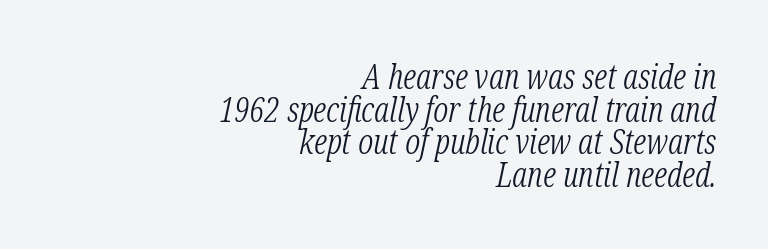
{"serif": "yes", "italic": "yes", "lean": "right", "slant_degrees": 12, "bold": "no", "weight": "light", "width": "condensed", "stroke_contrast": "low", "x_height": "medium", "monospaced": "no", "underline": "no", "align": "right", "line_spacing": "tight", "line_spacing_ratio": 0.96, "letter_spacing": "normal", "letter_spacing_em": 0.0, "glyph_px": 34}
